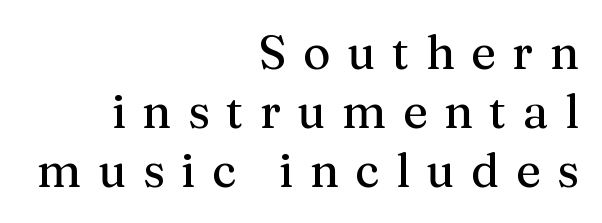
Q: Is the text italic (slanted)? A: No, it is upright.
Q: Is the typeface a serif or a sans-serif typeface? A: Serif.
Q: Is the text underlined? A: No.
Q: How is the paragraph aligned? A: Right-aligned.
Q: Is the spacing between letters normal or unusually wide? A: Unusually wide.
Q: Is the spacing between lines tight, normal or loose? A: Normal.
Q: Width (condensed, normal, or wide)? A: Normal.
Q: Stroke contrast? A: Medium.
Q: x-height? A: Medium.
Q: Monospaced? A: No.
